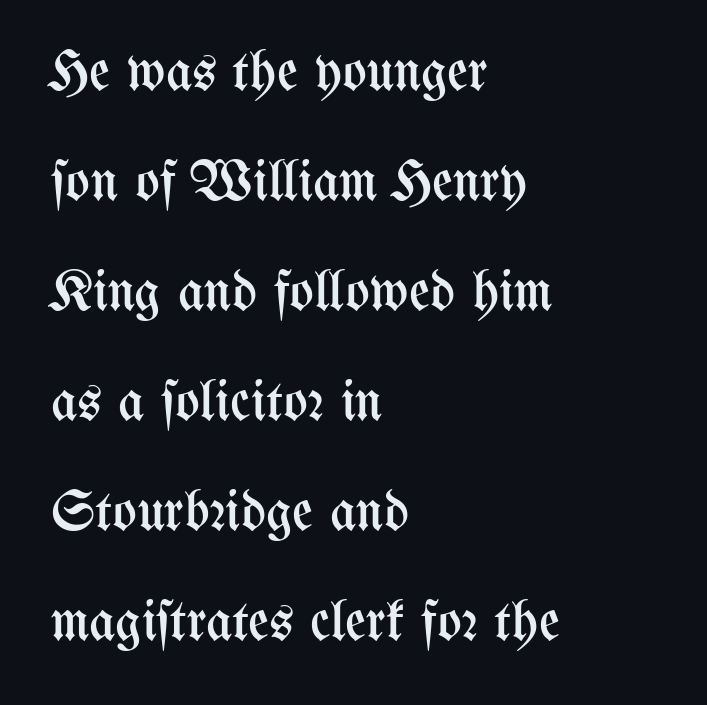
Spacing between characters is what you'd get straight out of the box. The space directly below the letters is spotless. The typography opts for an upright posture over an oblique one. Rows of type keep a wide berth in the vertical direction. The rendering anchors every line to the left-hand side.
